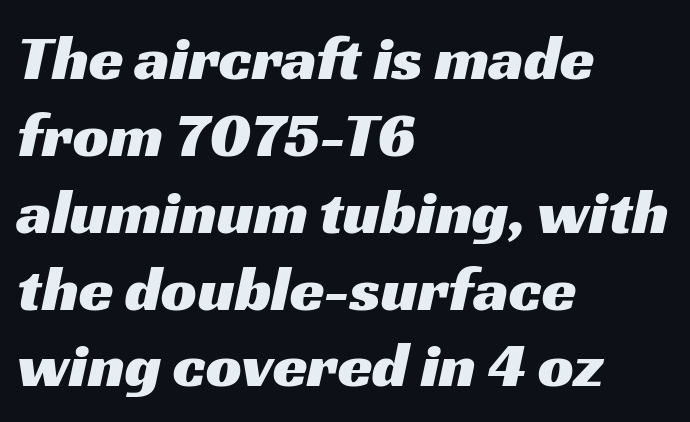
{"serif": "no", "width": "wide", "stroke_contrast": "medium", "x_height": "medium", "monospaced": "no", "underline": "no", "align": "left", "line_spacing_ratio": 1.22, "letter_spacing": "normal", "letter_spacing_em": 0.0, "glyph_px": 63}
